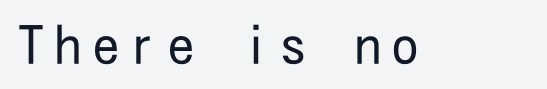
Compared with typical body copy, the letter spacing here is much looser. You can tell it's not italic because the verticals are truly vertical. The characters are drawn with everyday or finer stroke widths. The letters carry no serifs — their stems end cleanly without finishing strokes.
